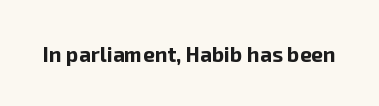
Q: Is the text bold? A: Yes.
Q: Is the text italic (slanted)? A: No, it is upright.
Q: Is the text underlined? A: No.
Q: Is the spacing between letters normal or unusually wide? A: Normal.
